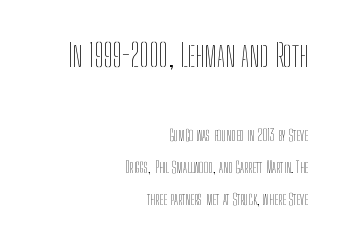
{"italic": "no", "bold": "no", "weight": "thin", "width": "condensed", "stroke_contrast": "low", "x_height": "medium", "monospaced": "no", "underline": "no", "align": "right", "line_spacing": "loose", "line_spacing_ratio": 2.0, "letter_spacing": "normal", "letter_spacing_em": 0.0, "larger_block": "first", "size_ratio": 2.0, "glyph_px": 32}
